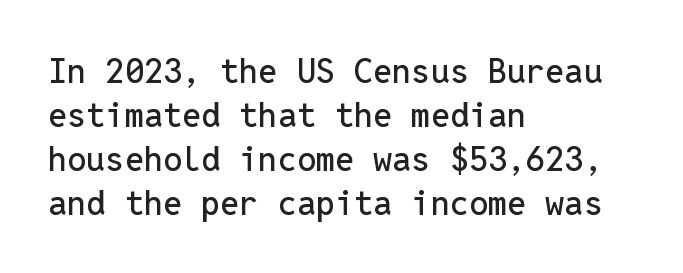
{"serif": "no", "italic": "no", "width": "normal", "stroke_contrast": "low", "x_height": "medium", "monospaced": "yes", "underline": "no", "align": "left", "line_spacing": "normal", "line_spacing_ratio": 1.29, "letter_spacing": "normal", "letter_spacing_em": 0.0, "glyph_px": 34}
